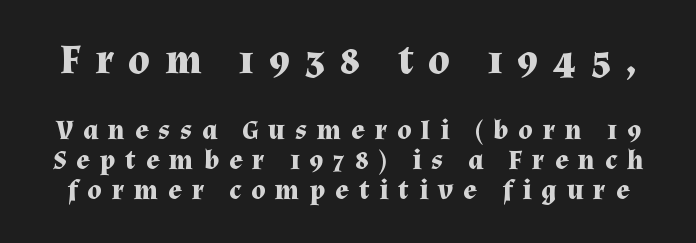
{"serif": "yes", "italic": "no", "bold": "yes", "weight": "bold", "width": "normal", "stroke_contrast": "medium", "x_height": "medium", "monospaced": "no", "underline": "no", "line_spacing": "tight", "line_spacing_ratio": 1.08, "letter_spacing": "wide", "letter_spacing_em": 0.36, "larger_block": "first", "size_ratio": 1.5, "glyph_px": 42}
